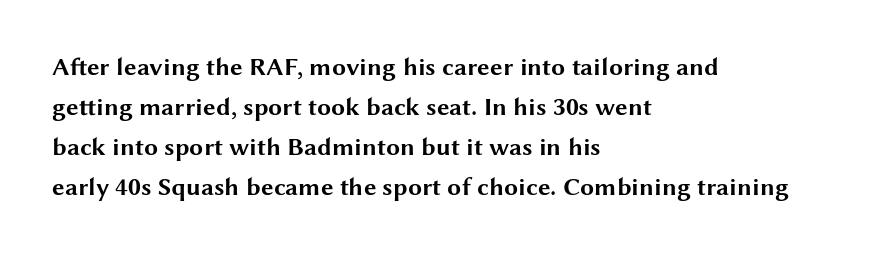
Tracking value appears to be zero — textbook default spacing. The text block is weighted toward the left margin, trailing off unevenly rightward. Posture: straight, roman, zero tilt. Regarding leading, the lines here are spaced in the standard way. Honestly, there is no underline to notice here at all. Thick stems and heavy bowls — unmistakably bold.
